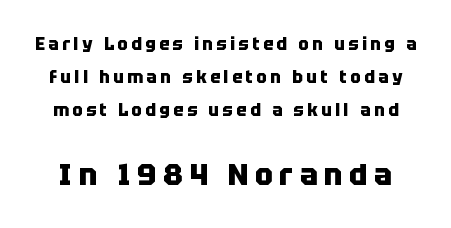
Q: Is the text bold? A: Yes.
Q: Is the text italic (slanted)? A: No, it is upright.
Q: Is the typeface a serif or a sans-serif typeface? A: Sans-serif.
Q: Is the text underlined? A: No.
Q: Is the spacing between letters normal or unusually wide? A: Unusually wide.
Q: Is the spacing between lines tight, normal or loose? A: Loose.
Q: Which block of text is set in a larger size, the first (top) or the second (bottom)? A: The second (bottom) one.
Q: Width (condensed, normal, or wide)? A: Normal.
Q: Stroke contrast? A: Low.
Q: x-height? A: Large.
Q: Monospaced? A: No.
